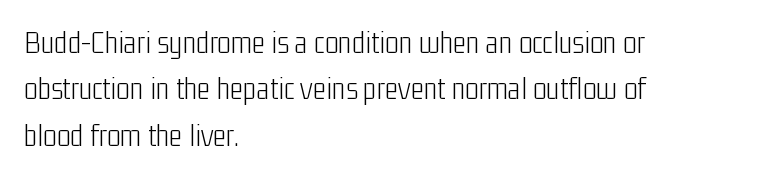
Q: Is the text bold? A: No.
Q: Is the text italic (slanted)? A: No, it is upright.
Q: Is the typeface a serif or a sans-serif typeface? A: Sans-serif.
Q: Is the text underlined? A: No.
Q: How is the paragraph aligned? A: Left-aligned.
Q: Is the spacing between letters normal or unusually wide? A: Normal.
Q: Is the spacing between lines tight, normal or loose? A: Normal.
Q: Width (condensed, normal, or wide)? A: Condensed.
Q: Stroke contrast? A: Low.
Q: x-height? A: Medium.
Q: Monospaced? A: No.
